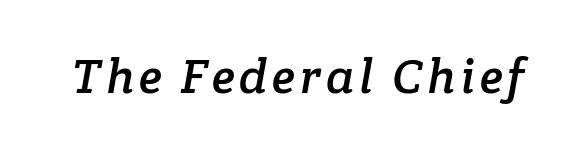
The image shows 48 px serif type; set not underlined; low stroke contrast and a medium x-height.
